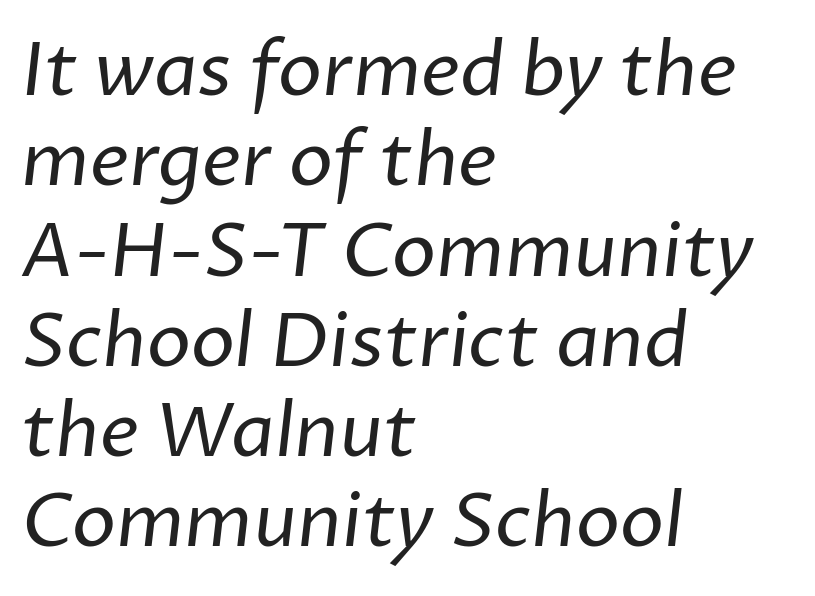
{"serif": "no", "bold": "no", "weight": "regular", "width": "normal", "stroke_contrast": "low", "x_height": "medium", "monospaced": "no", "underline": "no", "align": "left", "line_spacing_ratio": 1.22, "letter_spacing": "normal", "letter_spacing_em": 0.0, "glyph_px": 74}
